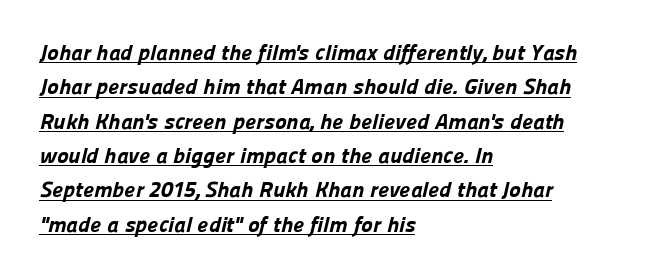
The image shows 22 px bold type; set left-aligned, normal line spacing (1.56x), normal letter spacing, underlined.
